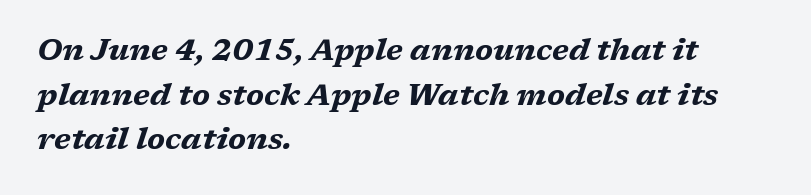
Q: Is the text bold? A: Yes.
Q: Is the text italic (slanted)? A: Yes, it leans right by about 17 degrees.
Q: Is the text underlined? A: No.
Q: How is the paragraph aligned? A: Left-aligned.
Q: Is the spacing between letters normal or unusually wide? A: Normal.
Q: Is the spacing between lines tight, normal or loose? A: Normal.
Q: Width (condensed, normal, or wide)? A: Wide.
Q: Stroke contrast? A: Medium.
Q: x-height? A: Medium.
Q: Monospaced? A: No.
